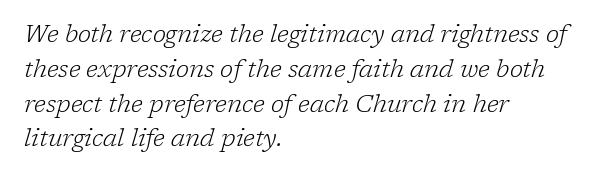
Q: Is the text bold? A: No.
Q: Is the text italic (slanted)? A: Yes, it leans right by about 17 degrees.
Q: Is the text underlined? A: No.
Q: How is the paragraph aligned? A: Left-aligned.
Q: Is the spacing between letters normal or unusually wide? A: Normal.
Q: Is the spacing between lines tight, normal or loose? A: Normal.
